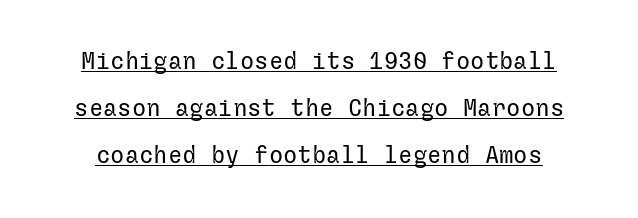
{"italic": "no", "bold": "no", "underline": "yes", "line_spacing": "loose", "line_spacing_ratio": 1.96, "letter_spacing": "normal", "letter_spacing_em": 0.0, "glyph_px": 24}
